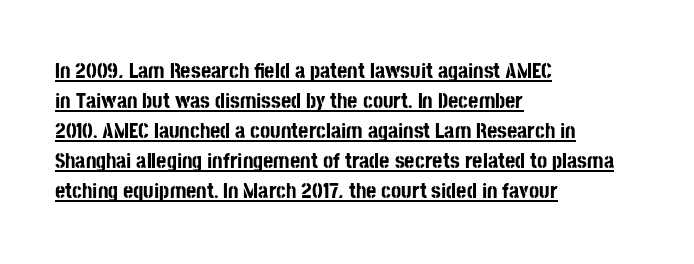
The image shows 22 px bold type, upright; set left-aligned, normal line spacing (1.36x), normal letter spacing, underlined.
